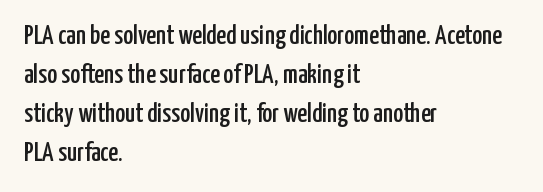
The image shows 27 px text type, upright; set left-aligned, normal line spacing (1.45x), normal letter spacing, not underlined.
